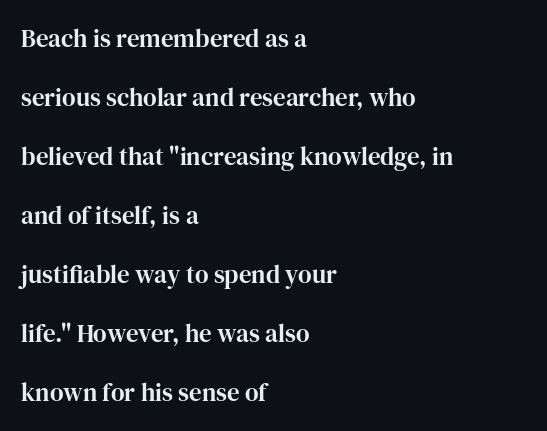
The image shows 25 px text type, upright; set left-aligned, loose line spacing (2.36x), normal letter spacing, not underlined.
